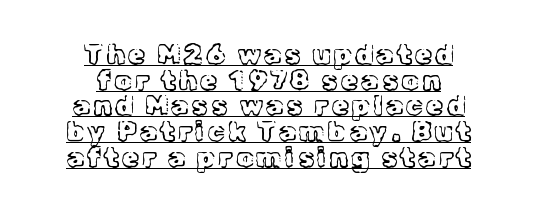
{"italic": "no", "bold": "no", "underline": "yes", "align": "center", "line_spacing": "tight", "line_spacing_ratio": 0.95, "glyph_px": 27}
